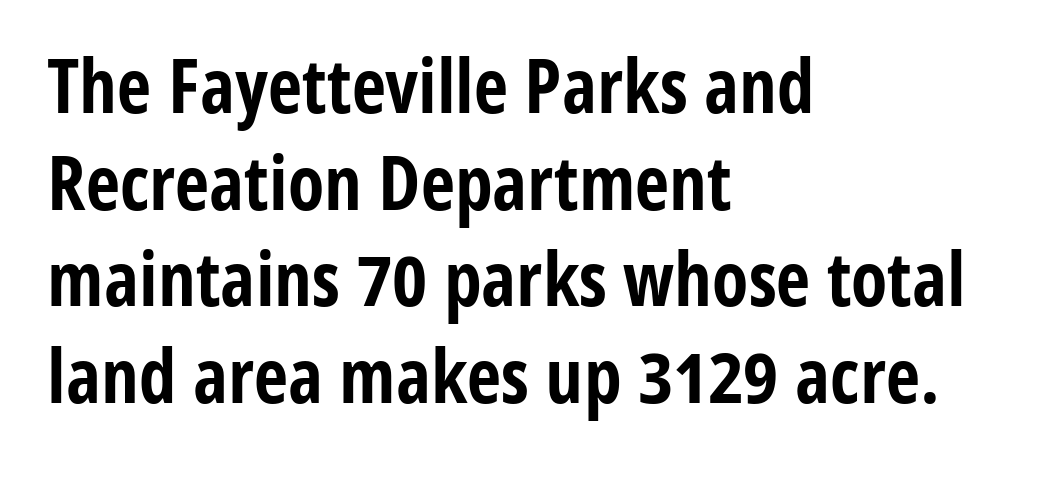
You can tell from the bare stems that sans-serif type was used. Check the space under the baseline: it is left empty. Normally led — the rows are evenly, conventionally spaced. What weight is shown? A full bold with thick strokes.
